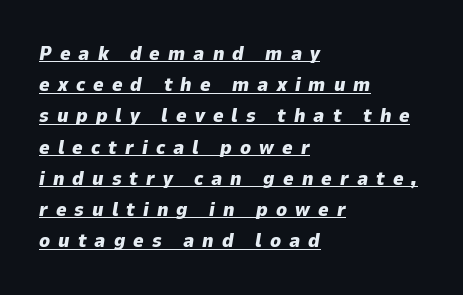
The image shows 20 px bold type, italic (leaning right); set left-aligned, normal line spacing (1.56x), unusually wide letter spacing (+0.4 em), underlined.
